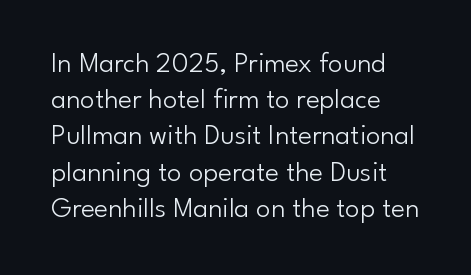
{"serif": "no", "italic": "no", "bold": "no", "weight": "light", "width": "normal", "stroke_contrast": "low", "x_height": "small", "monospaced": "no", "underline": "no", "align": "left", "line_spacing": "normal", "line_spacing_ratio": 1.25, "letter_spacing": "normal", "letter_spacing_em": 0.0, "glyph_px": 29}
